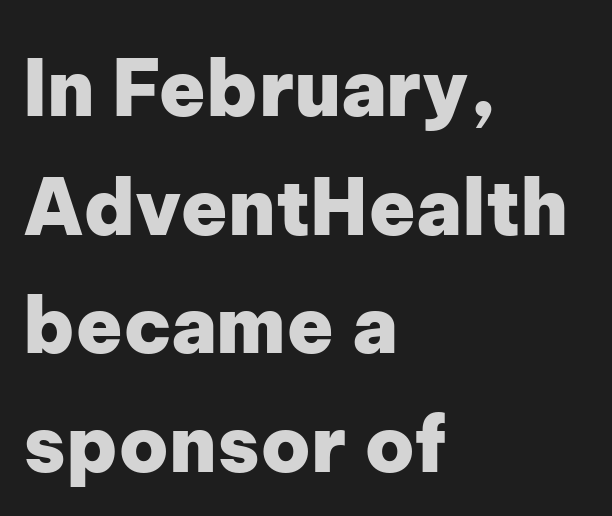
{"serif": "no", "italic": "no", "bold": "yes", "weight": "heavy", "width": "normal", "stroke_contrast": "low", "x_height": "medium", "monospaced": "no", "underline": "no", "align": "left", "line_spacing": "normal", "line_spacing_ratio": 1.54, "letter_spacing": "normal", "letter_spacing_em": 0.0, "glyph_px": 77}
